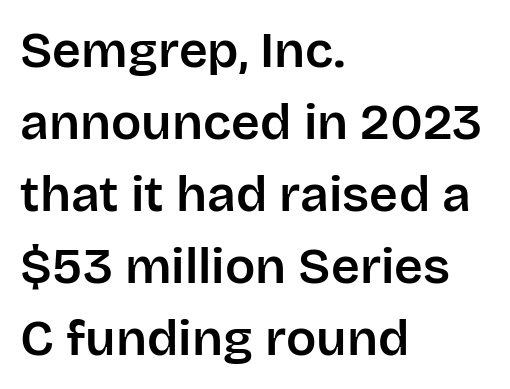
{"serif": "no", "italic": "no", "width": "normal", "stroke_contrast": "low", "x_height": "large", "monospaced": "no", "underline": "no", "align": "left", "line_spacing": "normal", "line_spacing_ratio": 1.44, "letter_spacing": "normal", "letter_spacing_em": 0.0, "glyph_px": 50}
